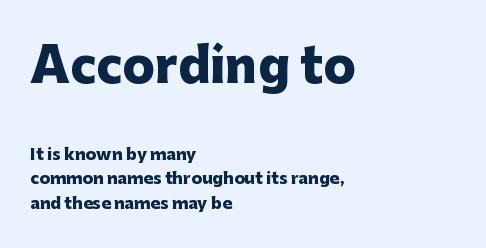
Q: Is the text bold? A: Yes.
Q: Is the text italic (slanted)? A: No, it is upright.
Q: Is the typeface a serif or a sans-serif typeface? A: Sans-serif.
Q: Is the text underlined? A: No.
Q: How is the paragraph aligned? A: Left-aligned.
Q: Is the spacing between letters normal or unusually wide? A: Normal.
Q: Is the spacing between lines tight, normal or loose? A: Normal.
Q: Which block of text is set in a larger size, the first (top) or the second (bottom)? A: The first (top) one.
Q: Width (condensed, normal, or wide)? A: Normal.
Q: Stroke contrast? A: Low.
Q: x-height? A: Medium.
Q: Monospaced? A: No.
